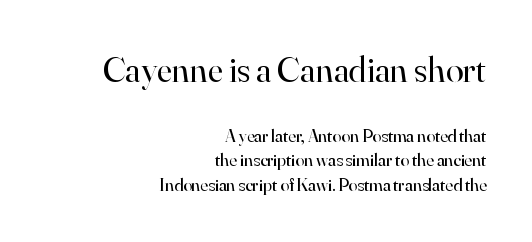
Is the block centered? No — it sits flush against the right margin. A normal amount of white space separates one row of letters from the next. Is this a sans? No — the strokes have serifs. Characters remain perfectly vertical along every line. The face looks like a standard text weight, possibly lighter.
